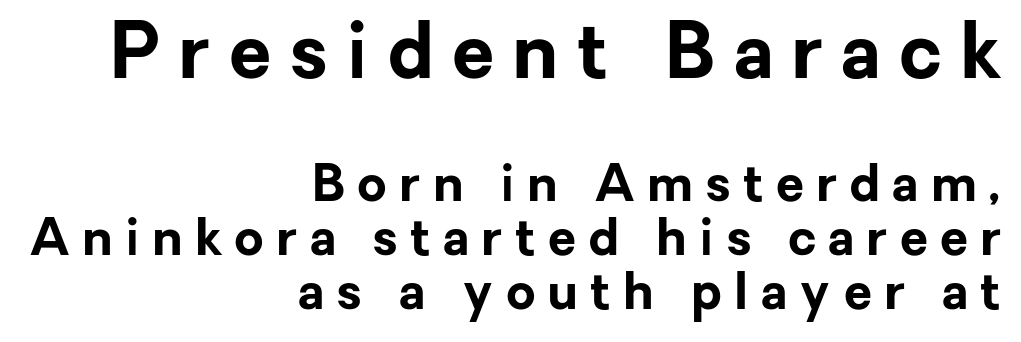
The image shows 77 px bold sans-serif type, upright; set right-aligned, tight line spacing (1.05x), unusually wide letter spacing (+0.24 em), not underlined; the first (top) block is 1.51x larger; low stroke contrast and a medium x-height.
